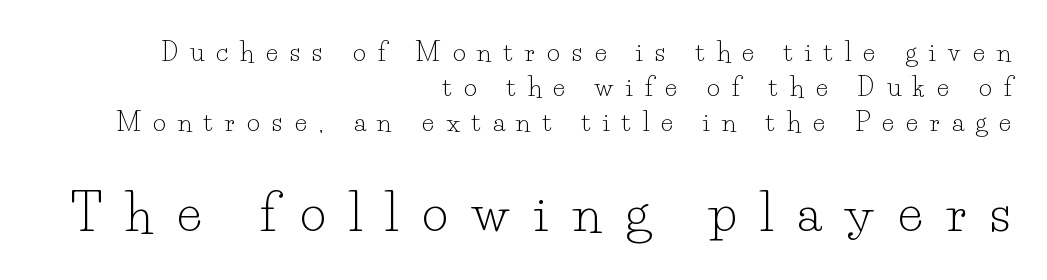
{"serif": "yes", "italic": "no", "bold": "no", "weight": "light", "width": "normal", "stroke_contrast": "low", "x_height": "small", "monospaced": "no", "underline": "no", "align": "right", "line_spacing": "normal", "line_spacing_ratio": 1.41, "letter_spacing": "wide", "letter_spacing_em": 0.49, "larger_block": "second", "size_ratio": 2.0, "glyph_px": 50}
